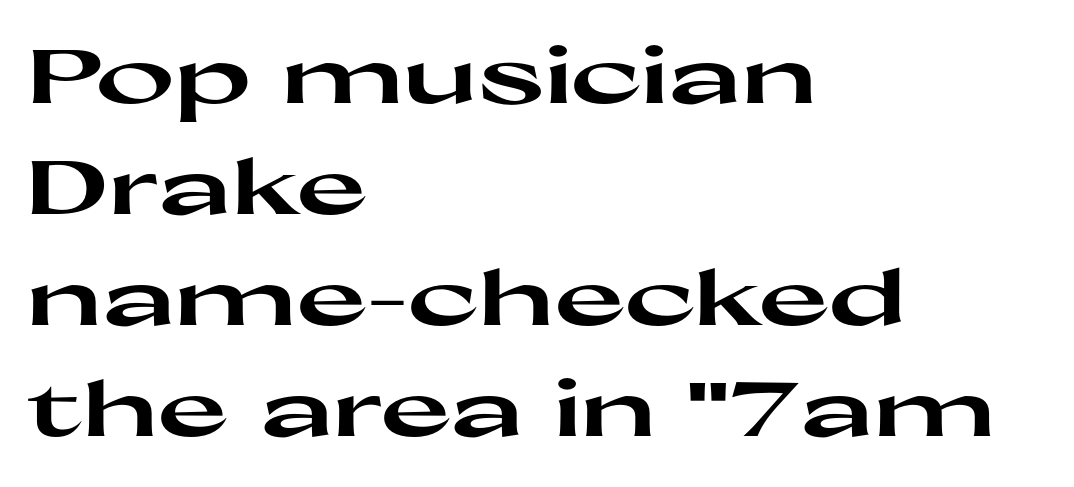
The image shows 76 px heavy, wide sans-serif type, upright; set left-aligned, normal line spacing (1.46x), normal letter spacing, not underlined; high stroke contrast and a medium x-height.
